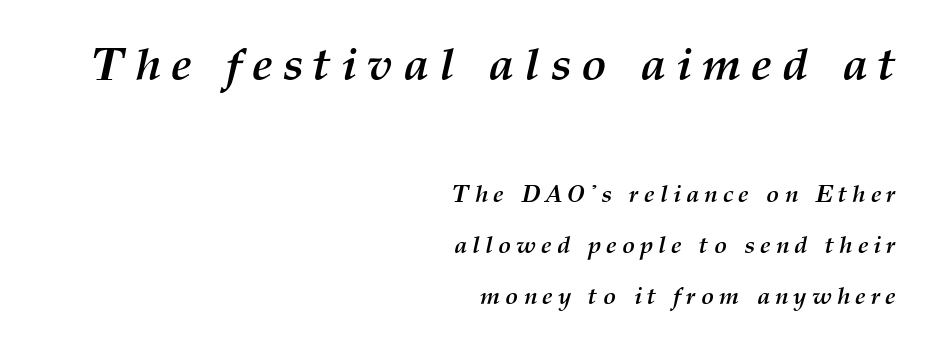
How are the letters spaced? Widely, with obvious added tracking. Decoration check: the copy has no underline. The letters advance in unequal steps, a hallmark of proportional type. Larger block? The one above; the one below is distinctly smaller.
